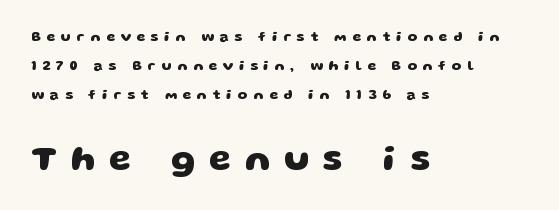
{"serif": "no", "bold": "yes", "weight": "heavy", "width": "wide", "stroke_contrast": "low", "x_height": "large", "monospaced": "no", "underline": "no", "align": "left", "line_spacing": "loose", "line_spacing_ratio": 2.08, "letter_spacing": "wide", "letter_spacing_em": 0.41, "larger_block": "second", "size_ratio": 2.5, "glyph_px": 35}
